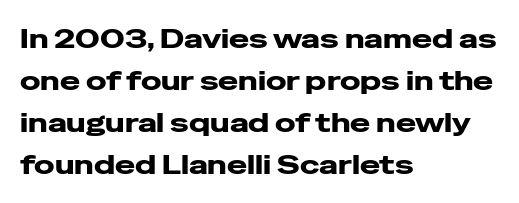
Nothing unusual about the tracking: characters are spaced as the font intends. Layout note: lines flush left. Does the lettering tilt? It doesn't — this is upright. The characters look thick and weighty, a clear bold. If you measured baseline to baseline, you'd find a middling distance. Underlining? Definitely not there.
